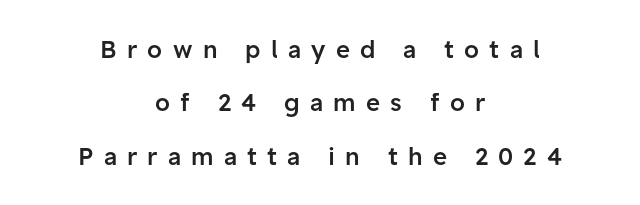
This is moderately heavy type, rendered in semibold. The lettering holds an erect, upright posture throughout. Horizontal bands of white between lines are thick stripes. Plain, unruled lines of type. Here the glyphs are tracked loosely, breaking word shapes into spaced letters. Leftover space on each line is divided equally before and after the words.
